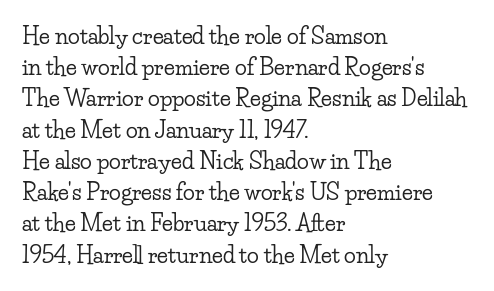
{"italic": "no", "underline": "no", "align": "left", "line_spacing": "normal", "line_spacing_ratio": 1.42, "letter_spacing": "normal", "letter_spacing_em": 0.0, "glyph_px": 22}
